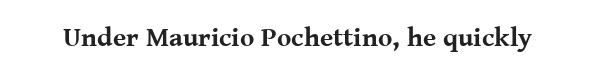
Q: Is the text bold? A: Yes.
Q: Is the text italic (slanted)? A: No, it is upright.
Q: Is the text underlined? A: No.
Q: Is the spacing between letters normal or unusually wide? A: Normal.
